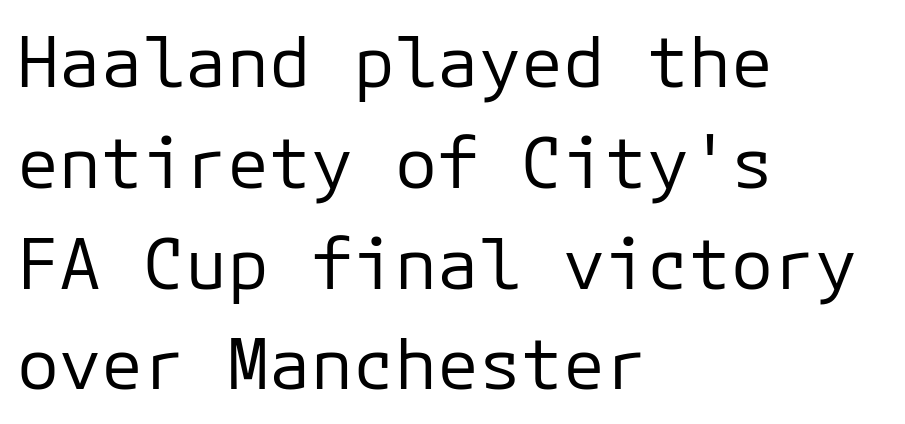
Q: Is the text bold? A: No.
Q: Is the text italic (slanted)? A: No, it is upright.
Q: Is the typeface a serif or a sans-serif typeface? A: Sans-serif.
Q: Is the text underlined? A: No.
Q: How is the paragraph aligned? A: Left-aligned.
Q: Is the spacing between letters normal or unusually wide? A: Normal.
Q: Is the spacing between lines tight, normal or loose? A: Normal.
Q: Width (condensed, normal, or wide)? A: Normal.
Q: Stroke contrast? A: Low.
Q: x-height? A: Medium.
Q: Monospaced? A: Yes.
